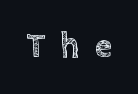
The image shows 35 px text type, upright; set unusually wide letter spacing (+0.44 em), not underlined; a large x-height.
